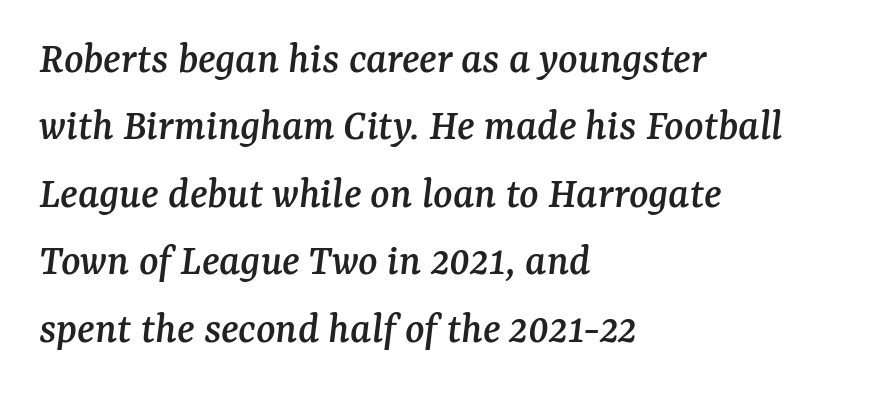
The image shows 45 px serif type, italic (leaning right); set left-aligned, normal line spacing (1.5x), normal letter spacing, not underlined; medium stroke contrast and a medium x-height.
